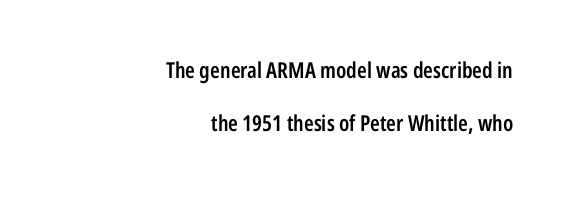
How are the letters spaced? Ordinarily, with no added tracking. Check under the words: just untouched page. The rendering uses a semibold face; strokes are thickened but not to full bold. Every stem runs plumb, perpendicular to the baseline. Layout note: lines flush right. Is there much room between lines? Yes — plenty of vertical air separates them.
